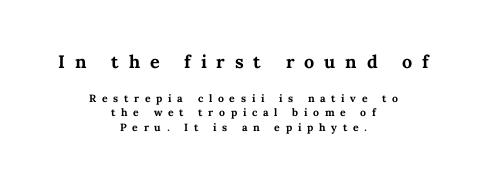
Does the lettering tilt? It doesn't — this is upright. These lines huddle together more closely than default settings would place them. Between these two stacked blocks, the higher one wins on size. Horizontally, the lines are justified to the midpoint only. The letters are bold, with thick, heavy strokes. Quick note: underline off.
